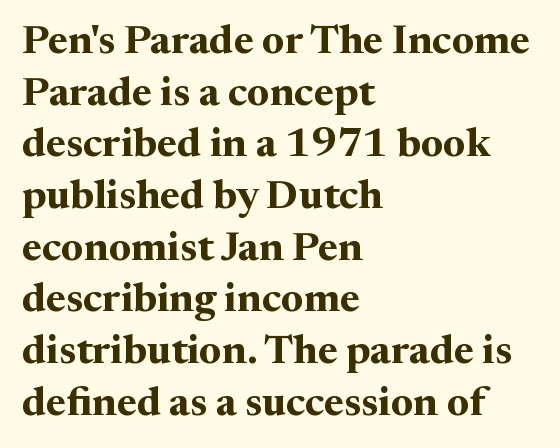
Each letter keeps its own natural width here, so spacing adapts to shape. Nope, not italic — everything's standing straight. The vertical gap from one line to the next is medium. The face used here is rendered with its standard letterfit.
